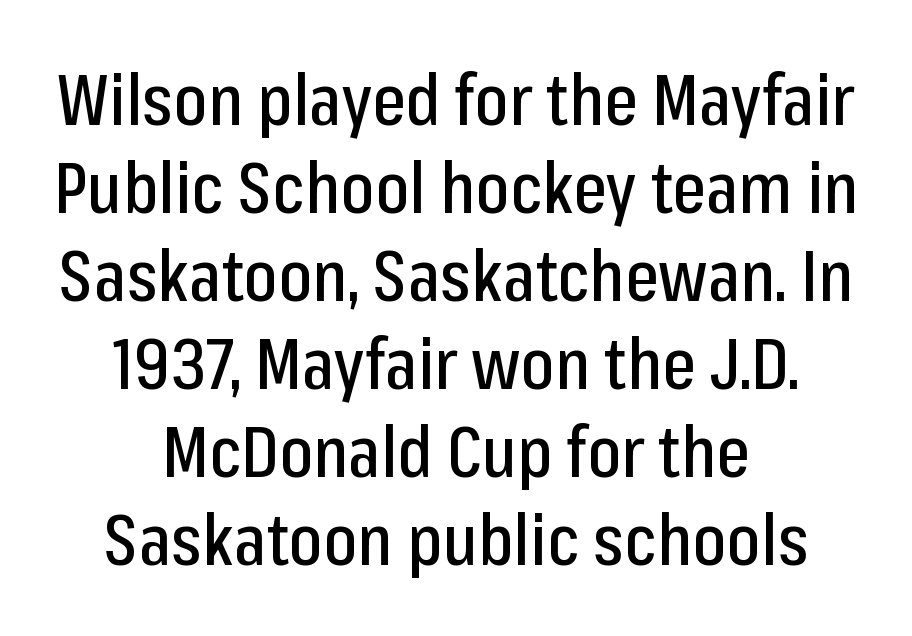
Look at the tracking — it's just the regular setting, nothing added. To sum up the face: it is a sans, with no serifs. Neither beginnings nor endings align; midpoints do. Ascenders rise straight up at ninety degrees. Decoration check: the copy has no underline.
